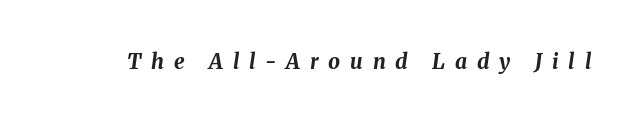
Typesetter's note: full bold, strokes at maximum text heaviness. This rendering features lettering with no underline. Is the type slanted? Yes — the strokes lean at a clear angle. The letterforms stand isolated, each surrounded by extra space.
